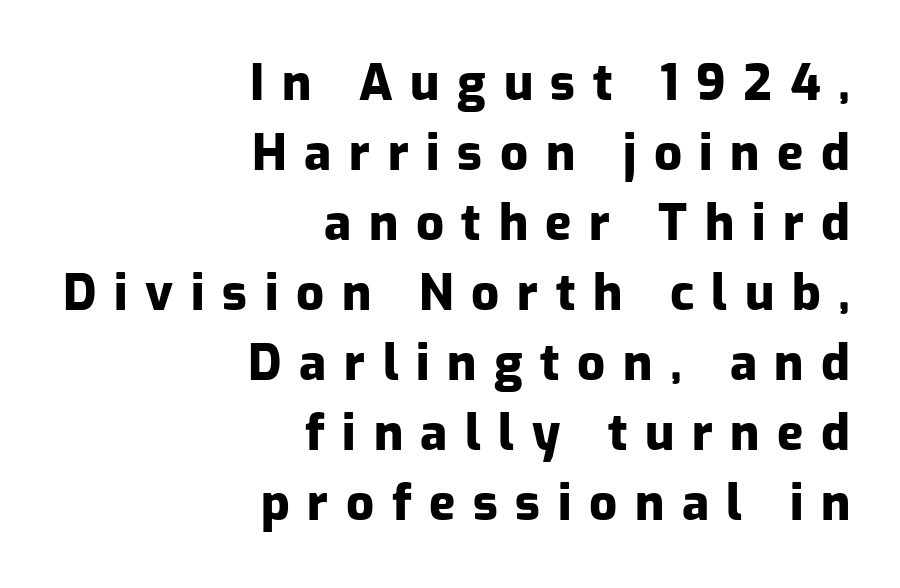
The face used here has the dense, thick strokes of a bold. Baseline-to-baseline distance is the conventional proportion of letter height. The glyphs in this specimen are sans serif. The zone under the glyphs is completely vacant.
